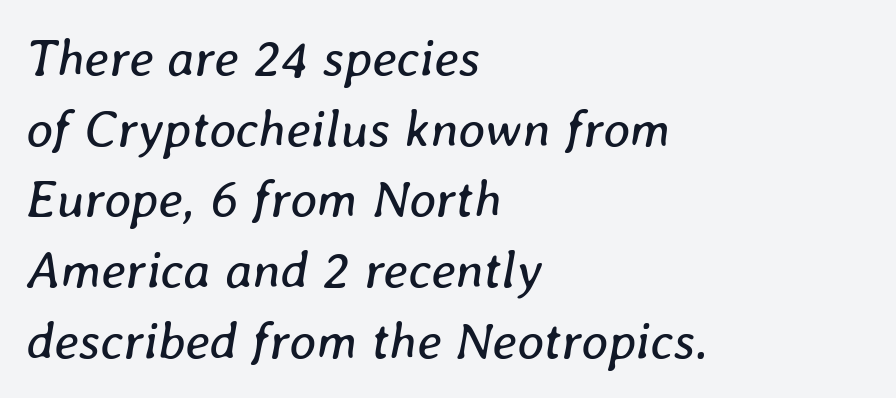
{"italic": "yes", "lean": "right", "slant_degrees": 8, "bold": "no", "weight": "regular", "width": "normal", "stroke_contrast": "low", "x_height": "medium", "monospaced": "no", "underline": "no", "align": "left", "line_spacing": "normal", "line_spacing_ratio": 1.36, "letter_spacing": "normal", "letter_spacing_em": 0.0, "glyph_px": 52}
